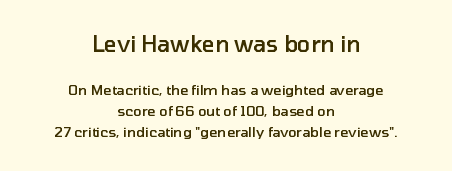
The image shows 22 px text type, upright; set centered, normal line spacing (1.51x), normal letter spacing, not underlined; the first (top) block is 1.57x larger.
